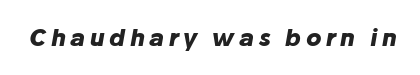
Q: Is the text bold? A: Yes.
Q: Is the text italic (slanted)? A: Yes, it leans right by about 10 degrees.
Q: Is the text underlined? A: No.
Q: Is the spacing between letters normal or unusually wide? A: Unusually wide.
